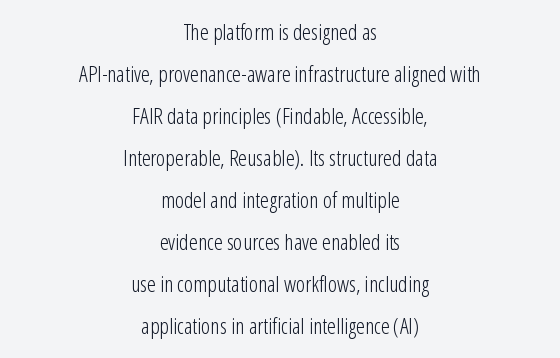
{"italic": "no", "bold": "no", "underline": "no", "align": "center", "line_spacing": "loose", "line_spacing_ratio": 1.91, "letter_spacing": "normal", "letter_spacing_em": 0.0, "glyph_px": 22}
